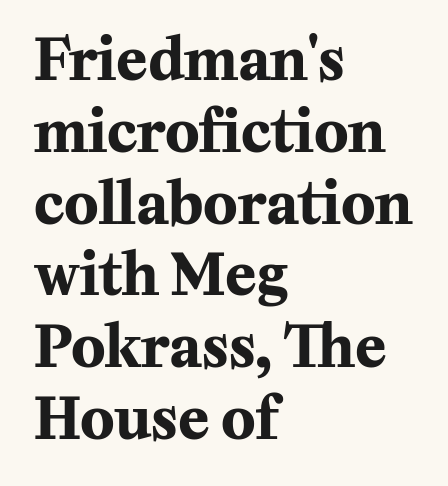
The image shows 57 px bold serif type, upright; set left-aligned, normal line spacing (1.26x), normal letter spacing, not underlined; medium stroke contrast and a medium x-height.
